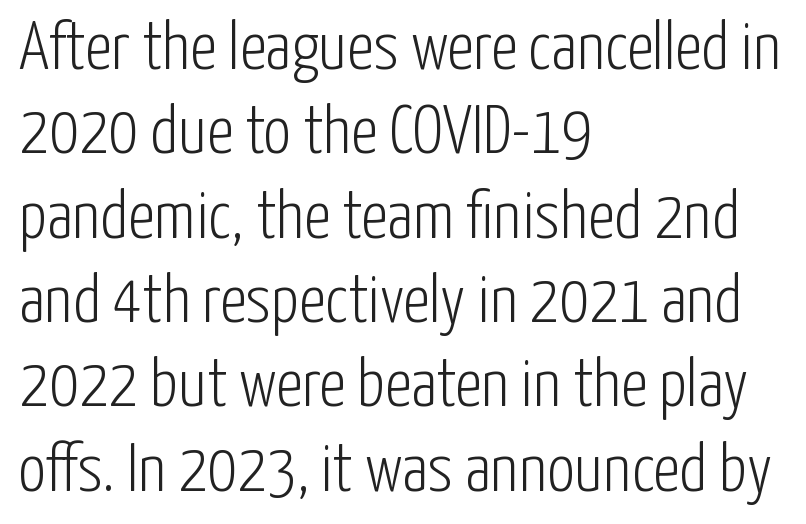
Do the letters lean? They stand straight. A typesetter would call this zero additional tracking. One-word summary of the alignment: left. Vertical stems look standard width or narrower in stroke. The rendering uses natural spacing where letterforms have individual widths. What kind of face is this? One without serifs — a sans.
